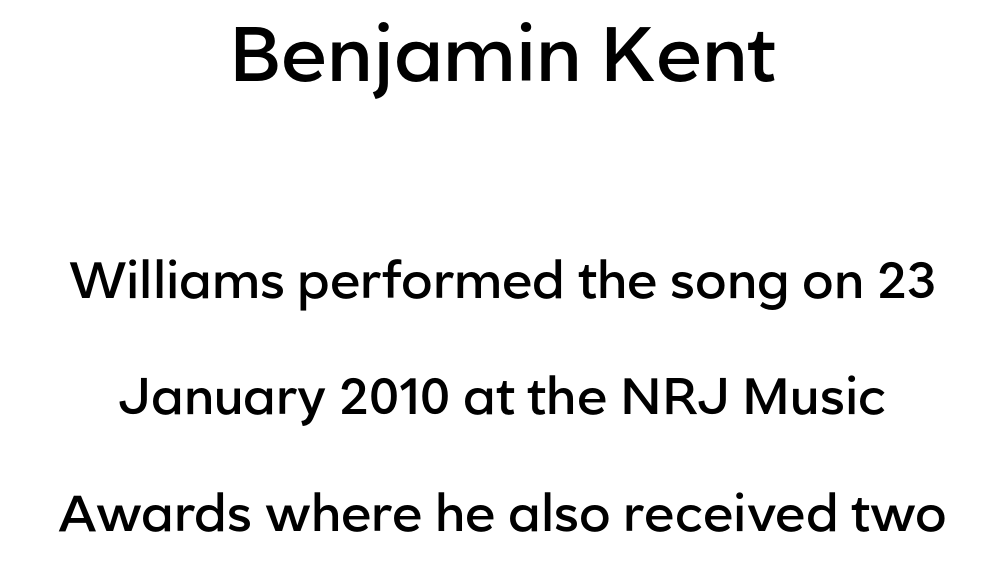
Q: Is the text bold? A: Semi-bold.
Q: Is the text italic (slanted)? A: No, it is upright.
Q: Is the typeface a serif or a sans-serif typeface? A: Sans-serif.
Q: Is the text underlined? A: No.
Q: How is the paragraph aligned? A: Centered.
Q: Is the spacing between letters normal or unusually wide? A: Normal.
Q: Is the spacing between lines tight, normal or loose? A: Loose.
Q: Which block of text is set in a larger size, the first (top) or the second (bottom)? A: The first (top) one.
Q: Width (condensed, normal, or wide)? A: Normal.
Q: Stroke contrast? A: Low.
Q: x-height? A: Medium.
Q: Monospaced? A: No.
